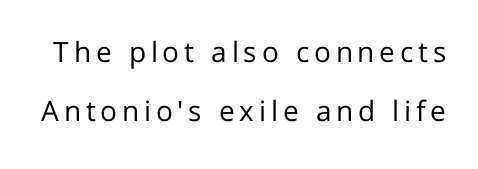
{"serif": "no", "italic": "no", "bold": "no", "weight": "regular", "width": "normal", "stroke_contrast": "low", "x_height": "medium", "monospaced": "no", "underline": "no", "line_spacing": "loose", "line_spacing_ratio": 2.11, "glyph_px": 28}
